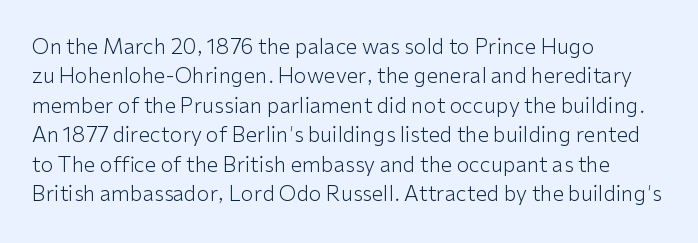
A clean baseline with only descenders dipping below it. If you drew a line through each stem, it would be perfectly vertical. Honestly, the row spacing looks completely unremarkable. Is this a heavy cut? Hardly; it is regular or lighter.
